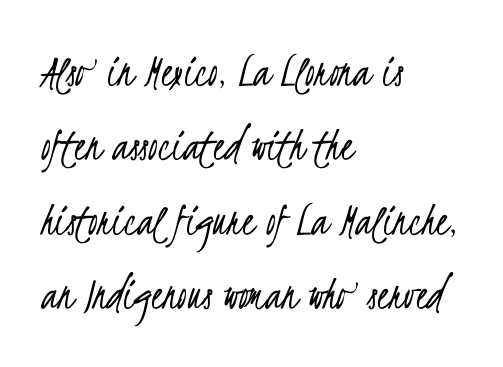
The image shows 48 px light, condensed sans-serif type; set left-aligned, normal line spacing (1.55x), normal letter spacing, not underlined; low stroke contrast and a small x-height.
